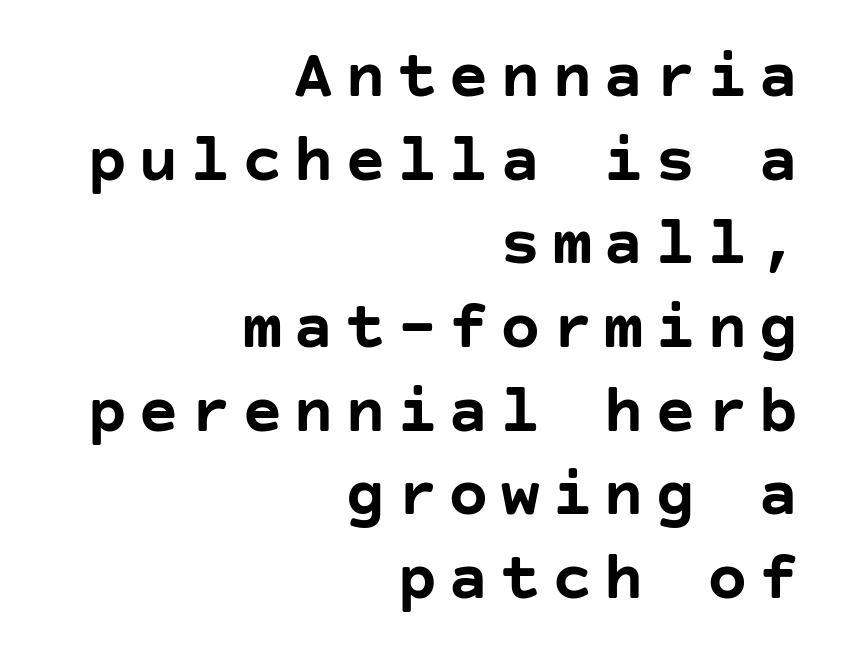
The image shows 68 px semibold sans-serif type, upright; set right-aligned, line spacing 1.23x, not underlined; low stroke contrast and a large x-height.
